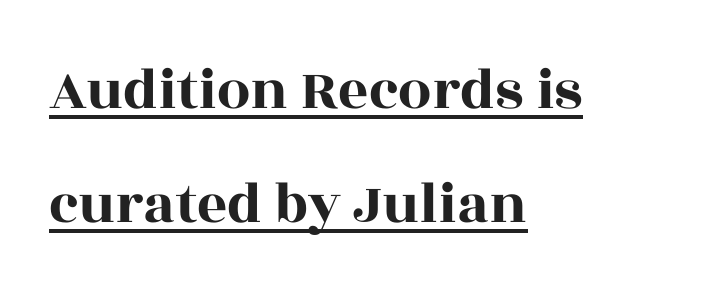
The image shows 59 px wide serif type, upright; set left-aligned, loose line spacing (1.93x), normal letter spacing, underlined; a large x-height.
